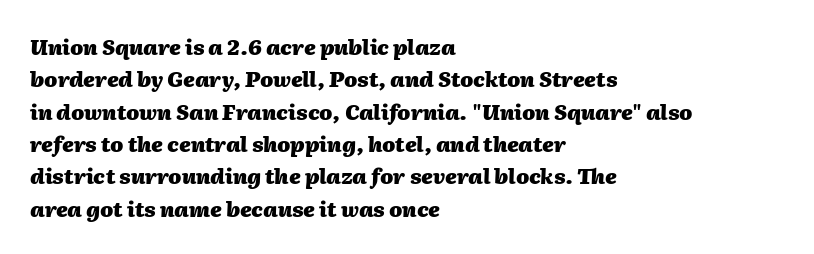
Q: Is the text bold? A: Yes.
Q: Is the text italic (slanted)? A: Yes, it leans right by about 2 degrees.
Q: Is the text underlined? A: No.
Q: How is the paragraph aligned? A: Left-aligned.
Q: Is the spacing between letters normal or unusually wide? A: Normal.
Q: Is the spacing between lines tight, normal or loose? A: Normal.
